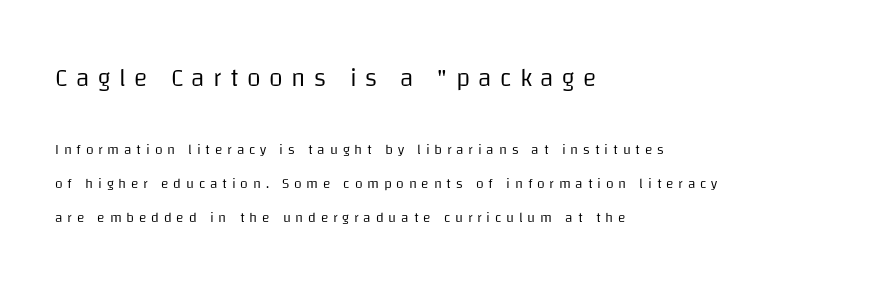
The image shows 25 px text type, upright; set left-aligned, loose line spacing (2.43x), unusually wide letter spacing (+0.34 em), not underlined; the first (top) block is 1.79x larger.
